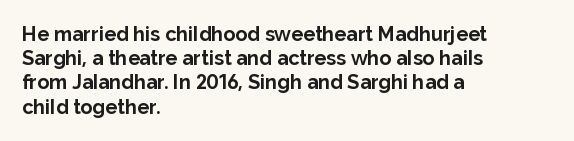
The image shows 20 px bold type, upright; set left-aligned, line spacing 1.21x, normal letter spacing, not underlined.
